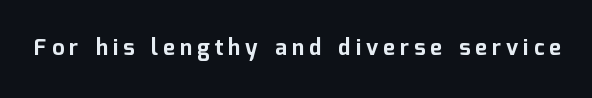
{"italic": "no", "bold": "yes", "underline": "no", "letter_spacing": "wide", "letter_spacing_em": 0.23, "glyph_px": 22}
